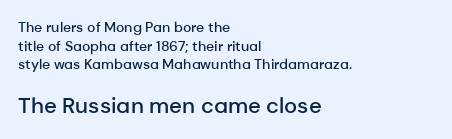
Q: Is the text bold? A: Semi-bold.
Q: Is the text italic (slanted)? A: No, it is upright.
Q: Is the text underlined? A: No.
Q: How is the paragraph aligned? A: Left-aligned.
Q: Is the spacing between letters normal or unusually wide? A: Normal.
Q: Is the spacing between lines tight, normal or loose? A: Normal.
Q: Which block of text is set in a larger size, the first (top) or the second (bottom)? A: The second (bottom) one.
